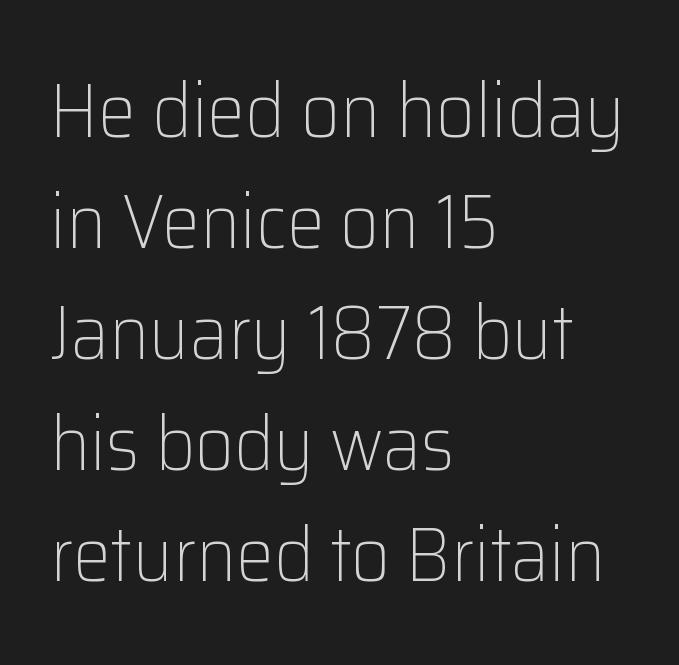
The area under the type is left untouched. The face used here is rendered with its standard letterfit. Left-aligned paragraph, ragged on the right. You can tell it's not italic because the verticals are truly vertical.
